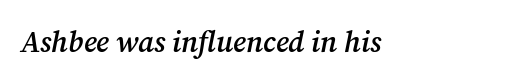
Compared with an ordinary text face, these strokes are moderately heavier — a semibold. Varying glyph widths throughout — classic text-font behaviour. Line starts are locked; line ends wander. This is oblique type, the kind used for emphasis or titles. Yep, those are serifs on the letters.
